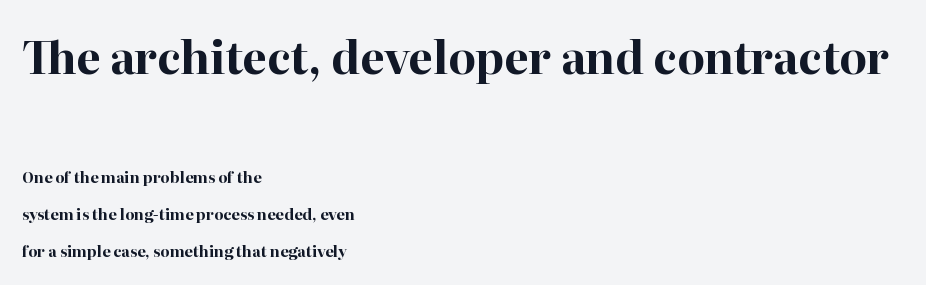
The image shows 44 px bold serif type, upright; set left-aligned, loose line spacing (2.46x), normal letter spacing, not underlined; the first (top) block is 2.93x larger; high stroke contrast and a medium x-height.
